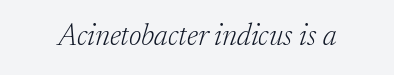
{"serif": "yes", "italic": "yes", "lean": "right", "slant_degrees": 17, "bold": "no", "weight": "light", "width": "normal", "stroke_contrast": "low", "x_height": "medium", "monospaced": "no", "underline": "no", "letter_spacing": "normal", "letter_spacing_em": 0.0, "glyph_px": 30}
